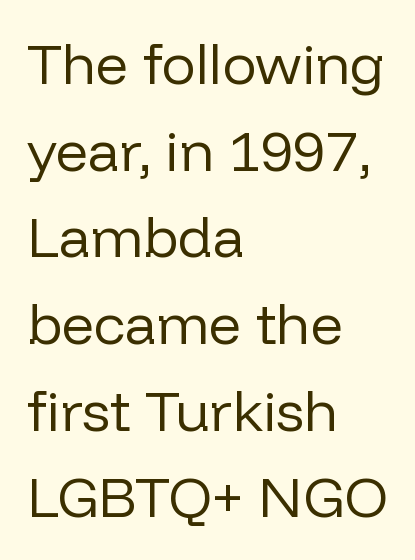
The image shows 57 px regular-weight sans-serif type, upright; set left-aligned, normal line spacing (1.52x), normal letter spacing, not underlined; low stroke contrast and a medium x-height.
